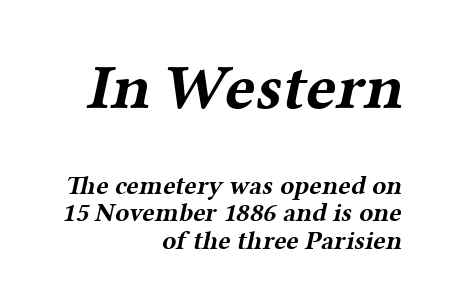
The rendering uses natural spacing where letterforms have individual widths. Inter-character spacing is left at the font's built-in metrics. You can tell from the footed stems that serif type was used. You get the large type first, then a drop to smaller type.
